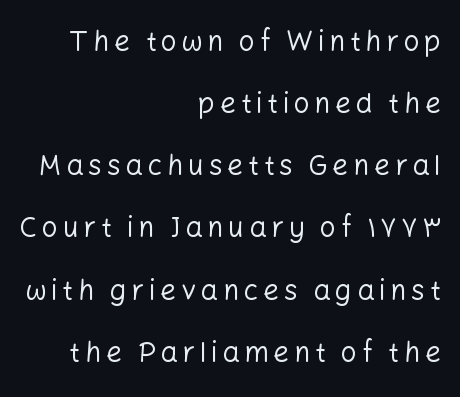
The image shows 28 px regular-weight sans-serif type, upright; set right-aligned, loose line spacing (2.22x), not underlined; low stroke contrast and a medium x-height.
